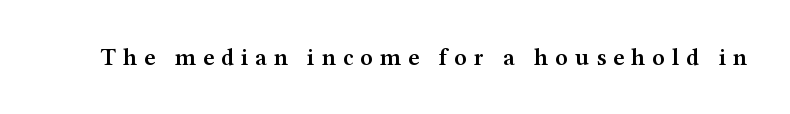
Unmarked baselines from the first word to the last. Display-style spreading of the glyphs; the letterfit is very open. Stems and bowls a touch heavier than normal — semibold. When letters stand straight like this, we call the style roman or upright.
